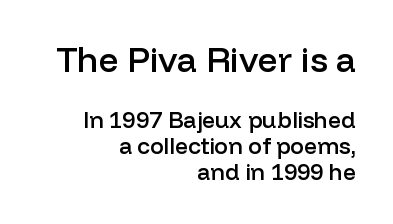
{"serif": "no", "italic": "no", "bold": "semi", "weight": "semibold", "width": "normal", "stroke_contrast": "low", "x_height": "medium", "monospaced": "no", "underline": "no", "align": "right", "line_spacing": "tight", "line_spacing_ratio": 1.14, "letter_spacing": "normal", "letter_spacing_em": 0.0, "larger_block": "first", "size_ratio": 1.52, "glyph_px": 35}
